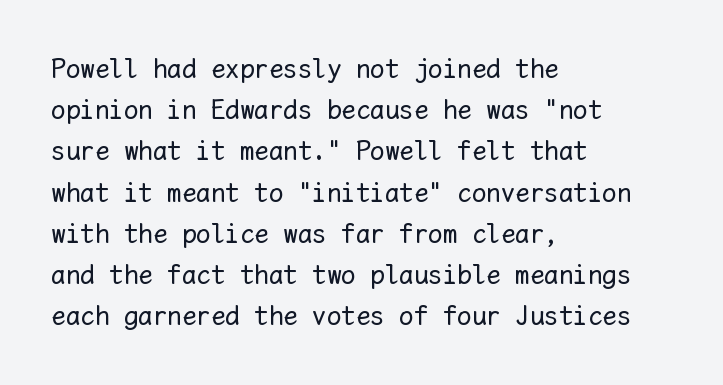
Q: Is the text bold? A: No.
Q: Is the text italic (slanted)? A: No, it is upright.
Q: Is the text underlined? A: No.
Q: How is the paragraph aligned? A: Left-aligned.
Q: Is the spacing between letters normal or unusually wide? A: Normal.
Q: Is the spacing between lines tight, normal or loose? A: Normal.
Q: Width (condensed, normal, or wide)? A: Normal.
Q: Stroke contrast? A: Low.
Q: x-height? A: Medium.
Q: Monospaced? A: Yes.
